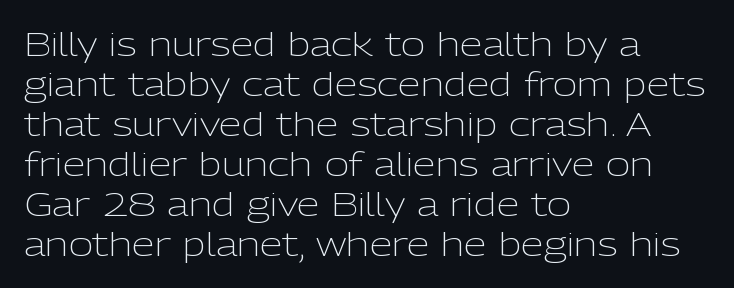
{"serif": "no", "italic": "no", "bold": "no", "weight": "light", "width": "normal", "stroke_contrast": "low", "x_height": "medium", "monospaced": "no", "underline": "no", "align": "left", "line_spacing_ratio": 1.21, "letter_spacing": "normal", "letter_spacing_em": 0.0, "glyph_px": 33}
